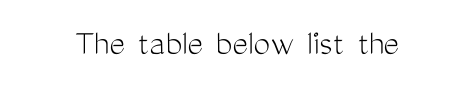
Think of a printed novel: that variable character pitch is what you see here. The letterforms sit at book weight or below. Short note: letters normally spaced. Check the space under the baseline: it is left empty. Vertical strokes here are truly vertical. This rendering employs a face without finishing strokes, i.e., a sans-serif.
